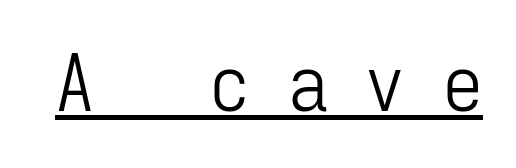
These lines have a slow, spaced-out rhythm from letter to letter. Posture: straight, roman, zero tilt. Underlined type. The passage shown is typed in a monospace face where columns stay perfectly aligned. Stroke mass is kept to a normal reading level or below. What kind of face is this? One without serifs — a sans.
